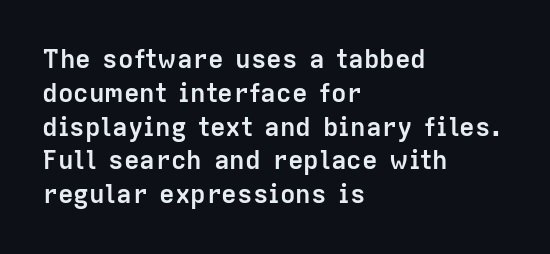
Q: Is the text bold? A: Yes.
Q: Is the text italic (slanted)? A: No, it is upright.
Q: Is the text underlined? A: No.
Q: How is the paragraph aligned? A: Left-aligned.
Q: Is the spacing between letters normal or unusually wide? A: Normal.
Q: Is the spacing between lines tight, normal or loose? A: Normal.
